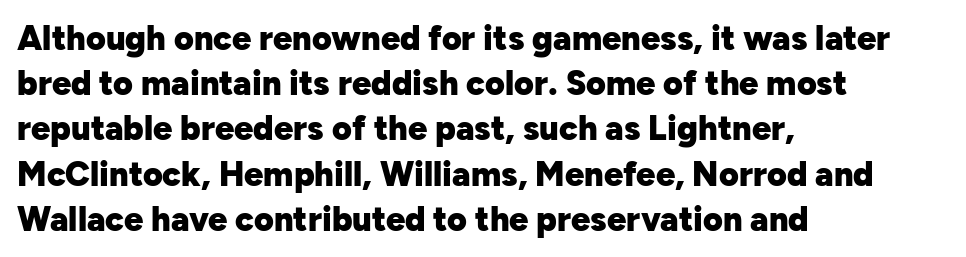
{"serif": "no", "italic": "no", "bold": "yes", "weight": "heavy", "width": "normal", "stroke_contrast": "low", "x_height": "medium", "monospaced": "no", "underline": "no", "align": "left", "line_spacing": "normal", "line_spacing_ratio": 1.33, "letter_spacing": "normal", "letter_spacing_em": 0.0, "glyph_px": 34}
